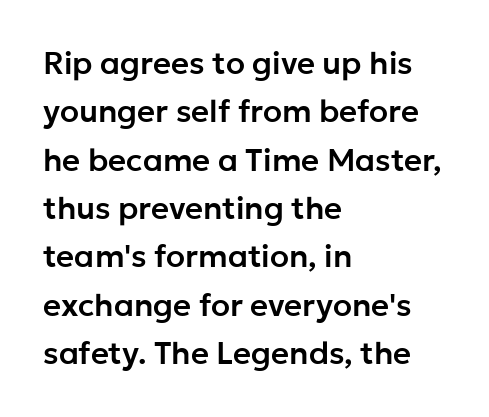
The image shows 31 px sans-serif type, upright; set left-aligned, normal line spacing (1.56x), normal letter spacing, not underlined; low stroke contrast and a medium x-height.
